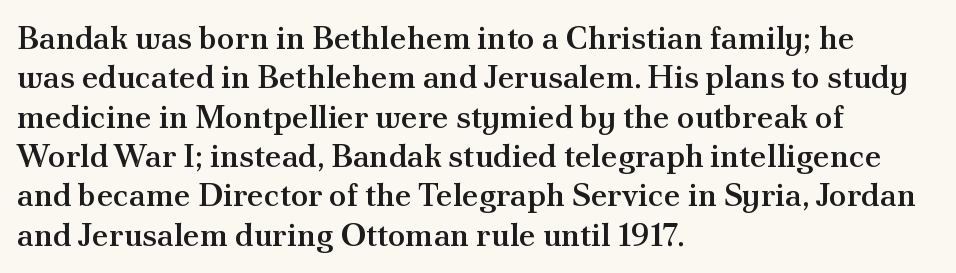
Q: Is the text bold? A: Semi-bold.
Q: Is the text italic (slanted)? A: No, it is upright.
Q: Is the typeface a serif or a sans-serif typeface? A: Serif.
Q: Is the text underlined? A: No.
Q: How is the paragraph aligned? A: Left-aligned.
Q: Is the spacing between letters normal or unusually wide? A: Normal.
Q: Width (condensed, normal, or wide)? A: Normal.
Q: Stroke contrast? A: Medium.
Q: x-height? A: Small.
Q: Monospaced? A: No.
